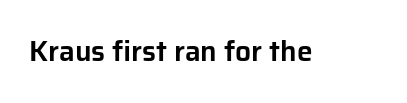
Tracking here is standard; glyphs follow each other at the usual distance. You can tell it's not italic because the verticals are truly vertical. Typographically, this falls in the sans-serif category. The letters advance in unequal steps, a hallmark of proportional type. No word sits above an underline.
